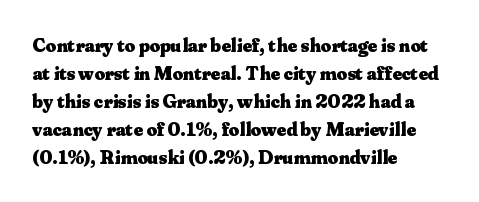
The image shows 20 px bold type, upright; set left-aligned, normal line spacing (1.4x), normal letter spacing, not underlined.
